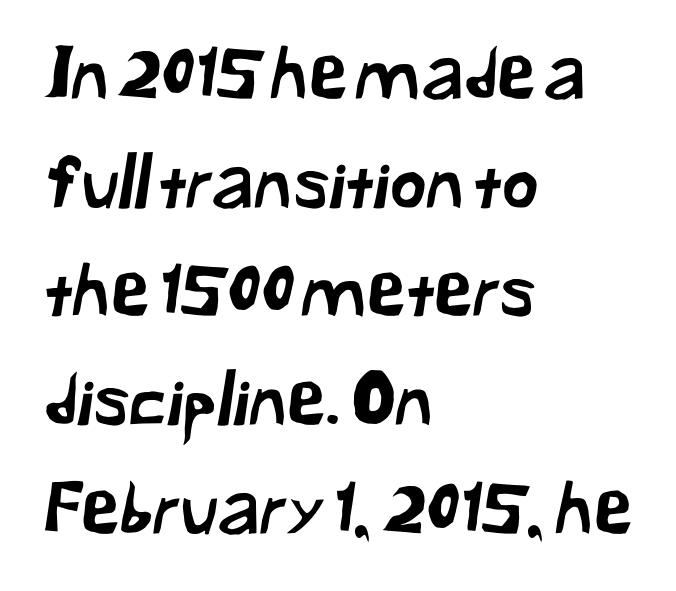
Stroke terminals: plain, sans-serif. Baseline-to-baseline distance is the conventional proportion of letter height. Letters rest on an invisible, unmarked baseline. The lines in this sample share a left origin and differ only in where they stop. The letters advance in unequal steps, a hallmark of proportional type. You could call the tracking neutral — neither tight nor loose.
